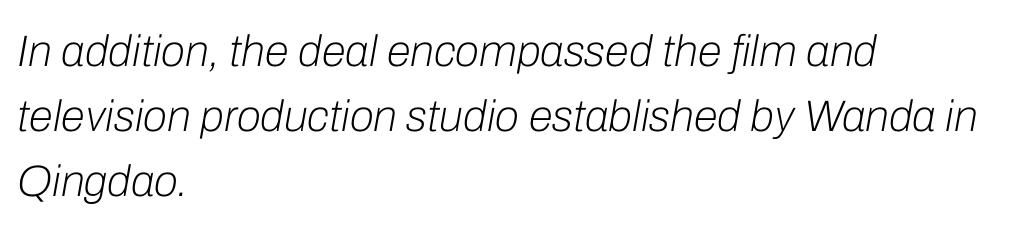
{"italic": "yes", "lean": "right", "slant_degrees": 10, "bold": "no", "weight": "light", "width": "normal", "stroke_contrast": "low", "x_height": "medium", "monospaced": "no", "underline": "no", "align": "left", "line_spacing": "normal", "line_spacing_ratio": 1.48, "letter_spacing": "normal", "letter_spacing_em": 0.0, "glyph_px": 44}
